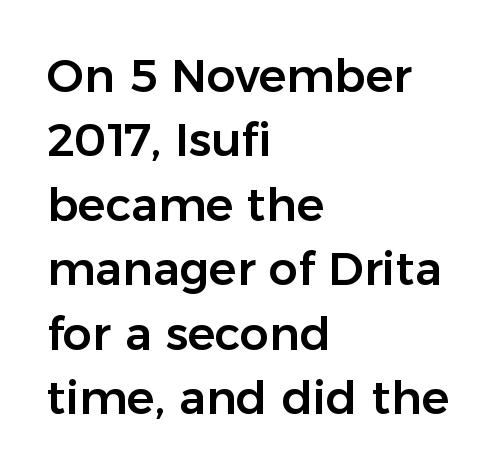
Q: Is the text italic (slanted)? A: No, it is upright.
Q: Is the typeface a serif or a sans-serif typeface? A: Sans-serif.
Q: Is the text underlined? A: No.
Q: How is the paragraph aligned? A: Left-aligned.
Q: Is the spacing between letters normal or unusually wide? A: Normal.
Q: Is the spacing between lines tight, normal or loose? A: Normal.
Q: Width (condensed, normal, or wide)? A: Normal.
Q: Stroke contrast? A: Low.
Q: x-height? A: Medium.
Q: Monospaced? A: No.
